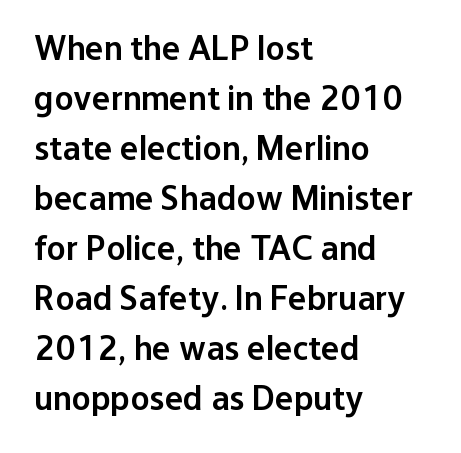
The image shows 35 px semibold sans-serif type, upright; set left-aligned, normal line spacing (1.43x), normal letter spacing, not underlined; low stroke contrast and a medium x-height.
